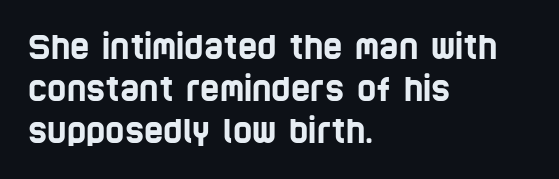
{"serif": "no", "width": "condensed", "stroke_contrast": "low", "x_height": "large", "monospaced": "no", "underline": "no", "align": "left", "line_spacing": "normal", "line_spacing_ratio": 1.28, "letter_spacing": "normal", "letter_spacing_em": 0.0, "glyph_px": 33}
